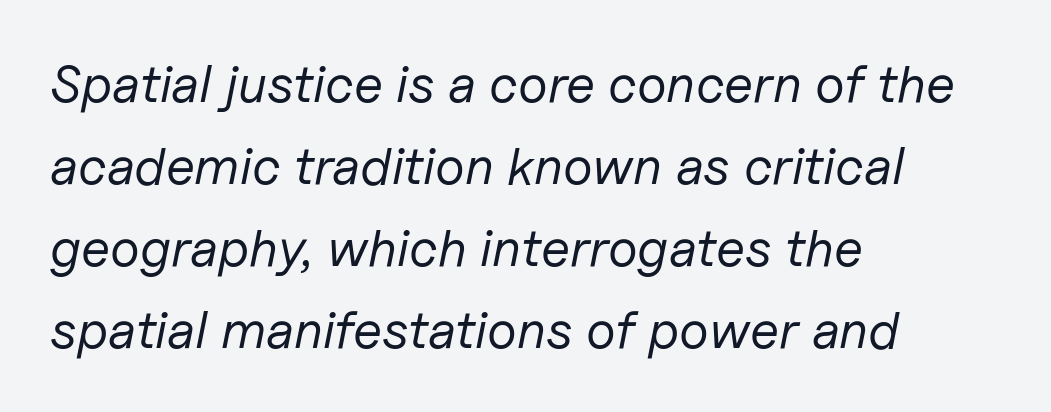
The image shows 53 px regular-weight type, italic (leaning right); set left-aligned, normal line spacing (1.55x), normal letter spacing, not underlined; low stroke contrast and a medium x-height.
